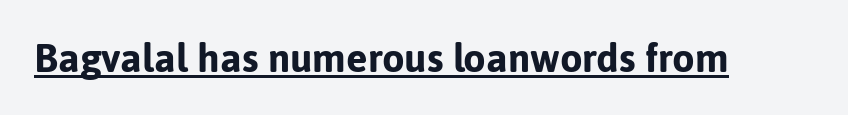
The image shows 40 px bold sans-serif type, upright; set normal letter spacing, underlined; low stroke contrast and a medium x-height.
